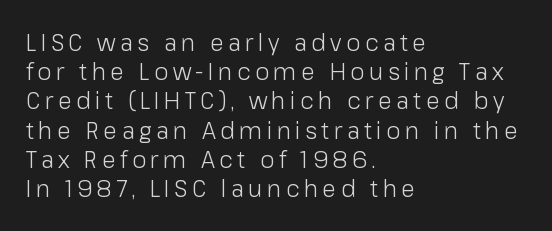
The image shows 23 px text type, upright; set left-aligned, normal line spacing (1.27x), not underlined.
